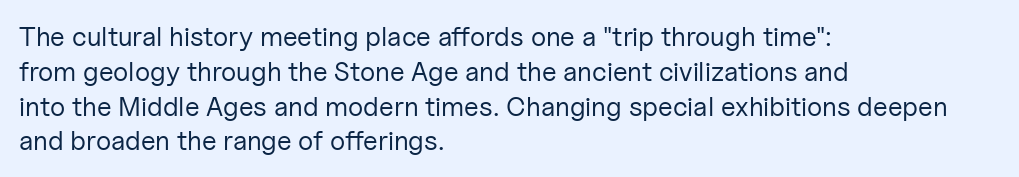
The image shows 27 px text type, upright; set left-aligned, normal line spacing (1.29x), normal letter spacing, not underlined.
